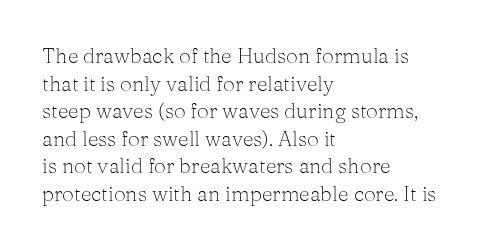
The image shows 21 px text type, upright; set left-aligned, normal line spacing (1.31x), normal letter spacing, not underlined.
